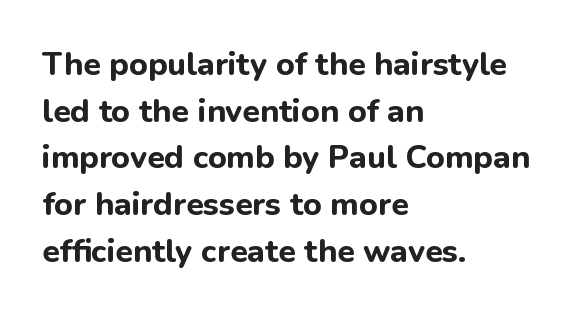
This block has exactly the height ordinary leading produces. Is the block centered? No — it sits flush against the left margin. I'd describe the lettering as bold — thick and assertive. The zone under the glyphs is completely vacant. The letters carry no serifs — their stems end cleanly without finishing strokes. Here the glyphs are tracked normally, forming tight word shapes.
